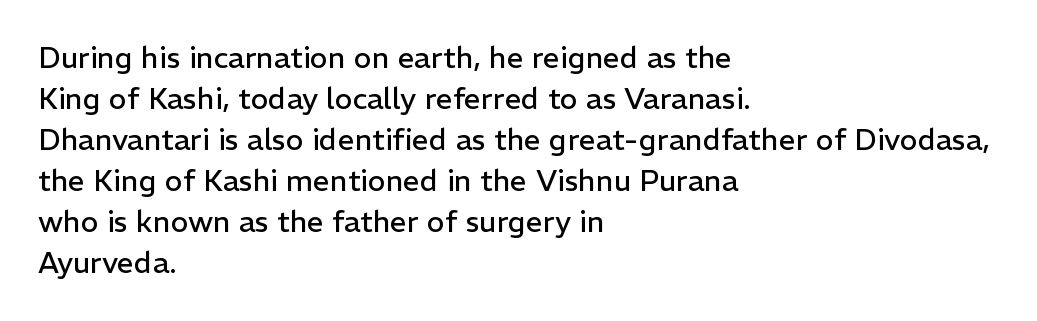
Q: Is the text bold? A: No.
Q: Is the text italic (slanted)? A: No, it is upright.
Q: Is the typeface a serif or a sans-serif typeface? A: Sans-serif.
Q: Is the text underlined? A: No.
Q: How is the paragraph aligned? A: Left-aligned.
Q: Is the spacing between letters normal or unusually wide? A: Normal.
Q: Is the spacing between lines tight, normal or loose? A: Normal.
Q: Width (condensed, normal, or wide)? A: Normal.
Q: Stroke contrast? A: Low.
Q: x-height? A: Medium.
Q: Monospaced? A: No.
